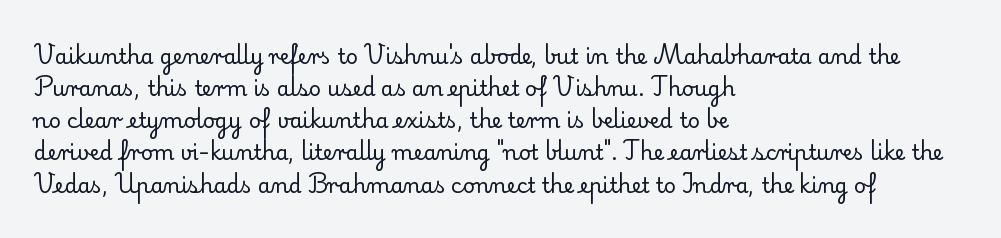
Is the block centered? No — it sits flush against the left margin. Honestly, the row spacing looks completely unremarkable. Check under the words: just untouched page. Ascenders rise straight up at ninety degrees. Nobody touched the tracking dial on this one.
